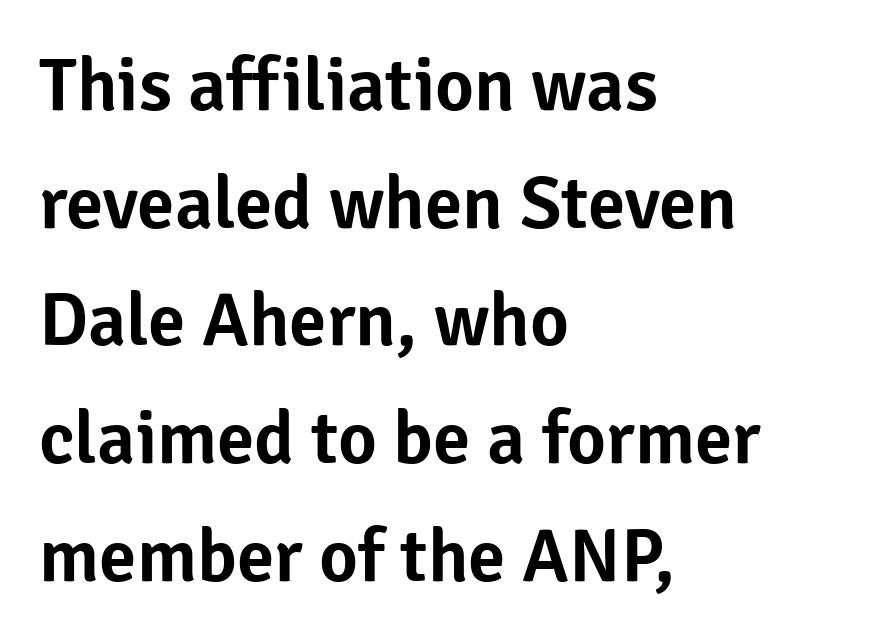
Q: Is the text italic (slanted)? A: No, it is upright.
Q: Is the typeface a serif or a sans-serif typeface? A: Sans-serif.
Q: Is the text underlined? A: No.
Q: How is the paragraph aligned? A: Left-aligned.
Q: Is the spacing between letters normal or unusually wide? A: Normal.
Q: Is the spacing between lines tight, normal or loose? A: Normal.
Q: Width (condensed, normal, or wide)? A: Normal.
Q: Stroke contrast? A: Low.
Q: x-height? A: Medium.
Q: Monospaced? A: No.
